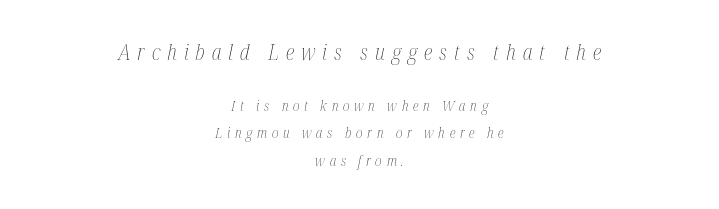
The image shows 21 px text type, italic (leaning right); set centered, loose line spacing (1.99x), unusually wide letter spacing (+0.33 em), not underlined; the first (top) block is 1.5x larger.
